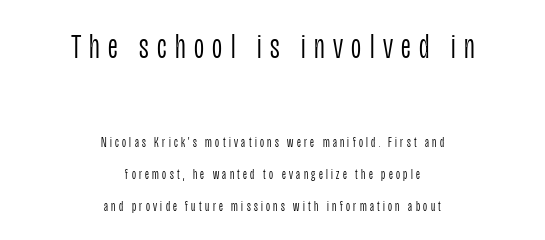
The image shows 35 px light, condensed sans-serif type, upright; set centered, loose line spacing (2.28x), unusually wide letter spacing (+0.24 em), not underlined; the first (top) block is 2.5x larger; low stroke contrast and a large x-height.
